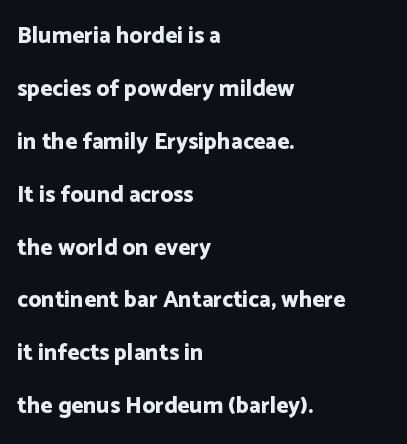
The image shows 23 px bold type, upright; set left-aligned, loose line spacing (2.3x), normal letter spacing, not underlined.
